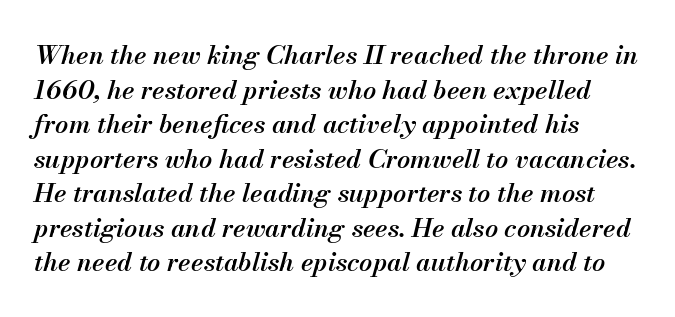
What stands out about the letter spacing? Nothing — it is the standard amount. The block of text has a typical density, with ordinary space between rows. Yep, that's italic — everything's leaning. The letters are semibold — heavier than regular but short of a full bold.
